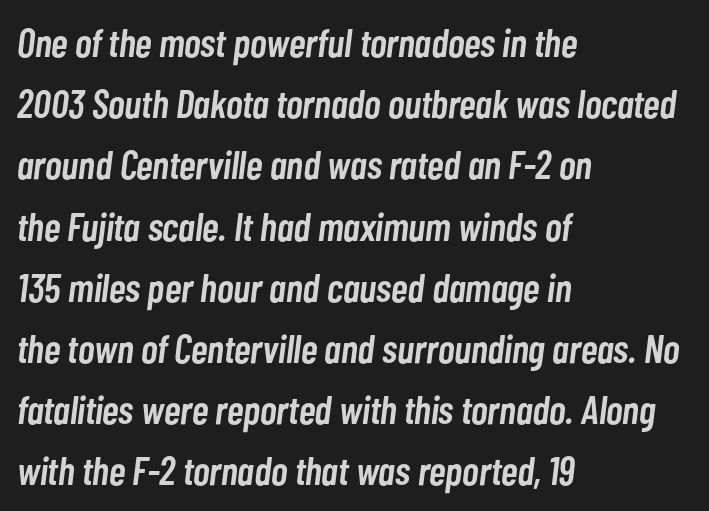
Q: Is the text bold? A: Semi-bold.
Q: Is the text italic (slanted)? A: Yes, it leans right by about 7 degrees.
Q: Is the text underlined? A: No.
Q: How is the paragraph aligned? A: Left-aligned.
Q: Is the spacing between letters normal or unusually wide? A: Normal.
Q: Is the spacing between lines tight, normal or loose? A: Normal.
Q: Width (condensed, normal, or wide)? A: Condensed.
Q: Stroke contrast? A: Low.
Q: x-height? A: Medium.
Q: Monospaced? A: No.
